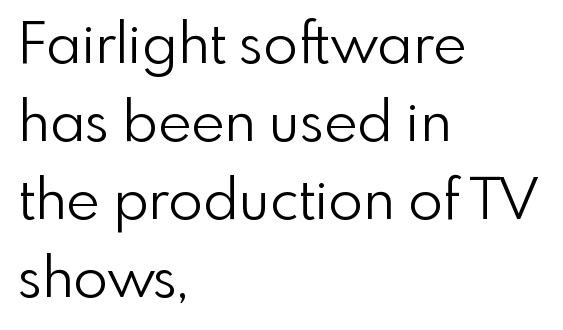
You can tell from the bare stems that sans-serif type was used. Lines of text with bare space underneath. In CSS terms this would be text-align: left. Each new line begins a customary step beneath the previous one. Italic: no, the glyphs are upright roman.
